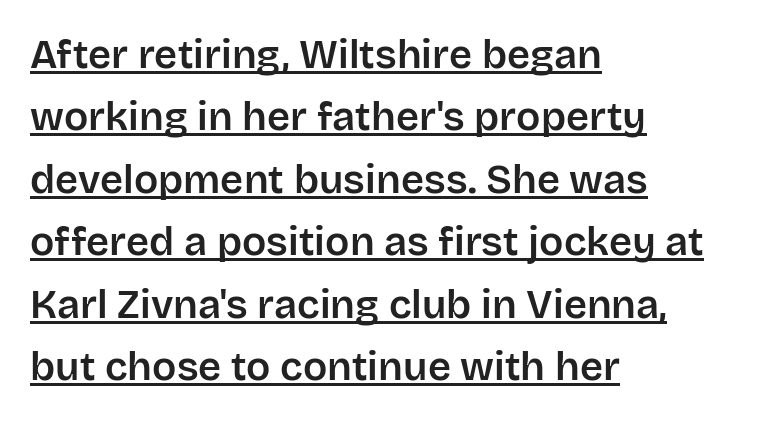
The image shows 40 px sans-serif type, upright; set left-aligned, normal line spacing (1.56x), normal letter spacing, underlined; low stroke contrast and a large x-height.
